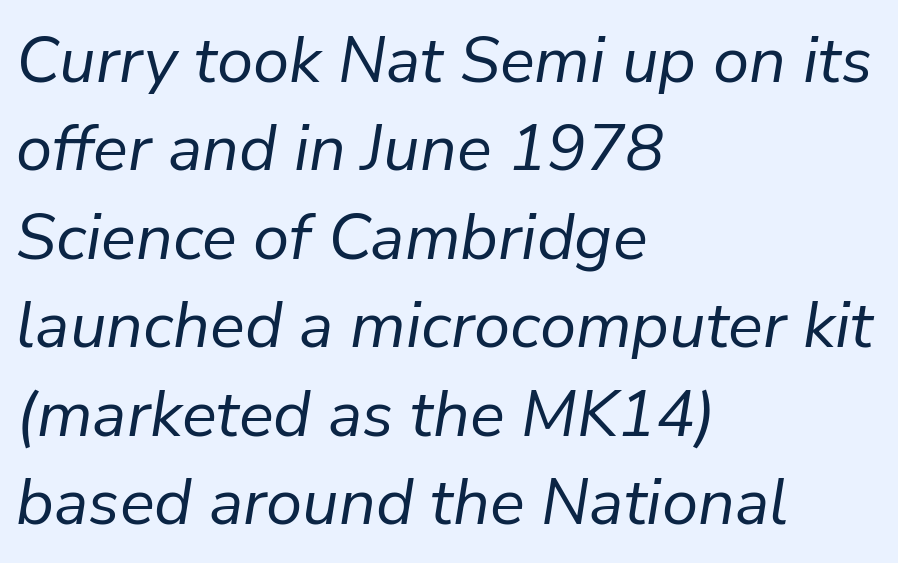
Is the block centered? No — it sits flush against the left margin. The letters look calm and open, with moderate or lighter stems. The whole block is typeset with a tilt. Quick note: underline off.
